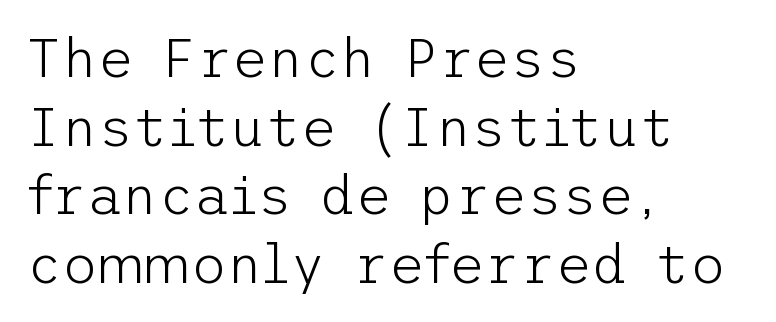
Q: Is the text bold? A: No.
Q: Is the text italic (slanted)? A: No, it is upright.
Q: Is the typeface a serif or a sans-serif typeface? A: Sans-serif.
Q: Is the text underlined? A: No.
Q: How is the paragraph aligned? A: Left-aligned.
Q: Is the spacing between letters normal or unusually wide? A: Normal.
Q: Is the spacing between lines tight, normal or loose? A: Normal.
Q: Width (condensed, normal, or wide)? A: Normal.
Q: Stroke contrast? A: Low.
Q: x-height? A: Medium.
